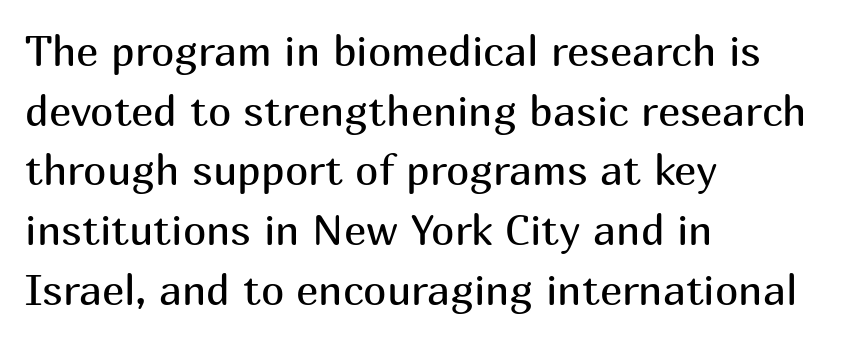
Q: Is the text bold? A: No.
Q: Is the text italic (slanted)? A: No, it is upright.
Q: Is the typeface a serif or a sans-serif typeface? A: Sans-serif.
Q: Is the text underlined? A: No.
Q: How is the paragraph aligned? A: Left-aligned.
Q: Is the spacing between letters normal or unusually wide? A: Normal.
Q: Is the spacing between lines tight, normal or loose? A: Normal.
Q: Width (condensed, normal, or wide)? A: Normal.
Q: Stroke contrast? A: Medium.
Q: x-height? A: Medium.
Q: Monospaced? A: No.
